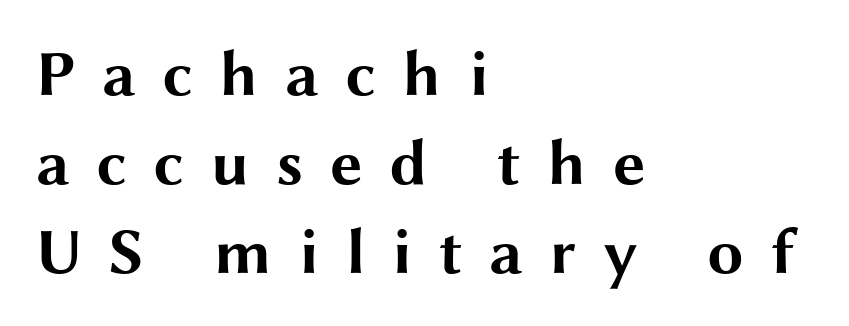
The image shows 65 px bold, wide sans-serif type, upright; set left-aligned, normal line spacing (1.37x), unusually wide letter spacing (+0.41 em), not underlined; medium stroke contrast and a medium x-height.
